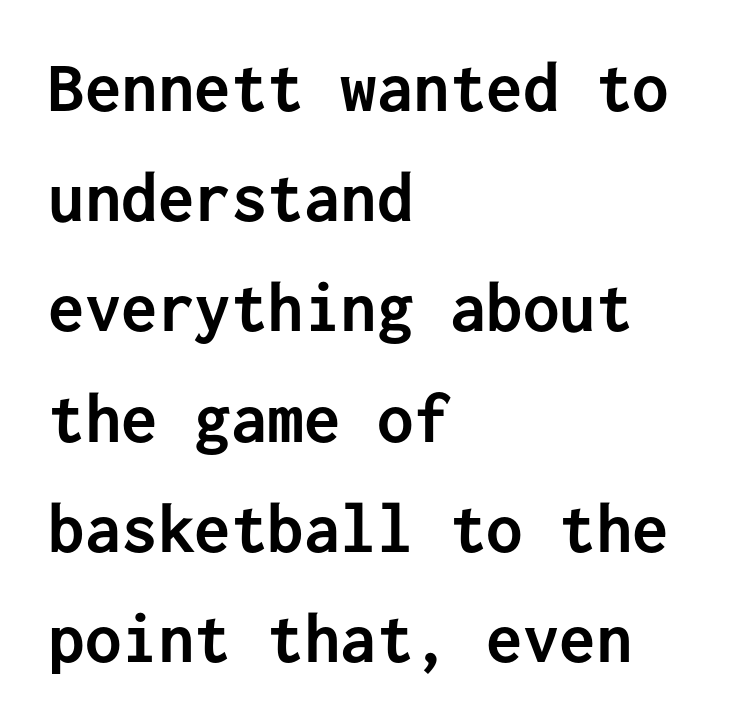
Leading: standard. This is roman type, the default non-slanted kind. If you drew a ruler down the left edge, every line would touch it. There is no visible air inserted between adjacent glyphs.
